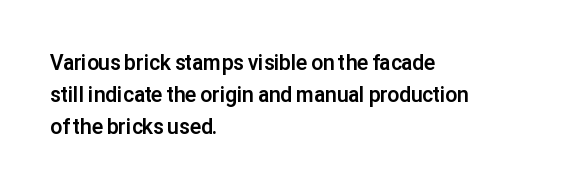
Q: Is the text bold? A: Yes.
Q: Is the text italic (slanted)? A: No, it is upright.
Q: Is the text underlined? A: No.
Q: How is the paragraph aligned? A: Left-aligned.
Q: Is the spacing between letters normal or unusually wide? A: Normal.
Q: Is the spacing between lines tight, normal or loose? A: Normal.
